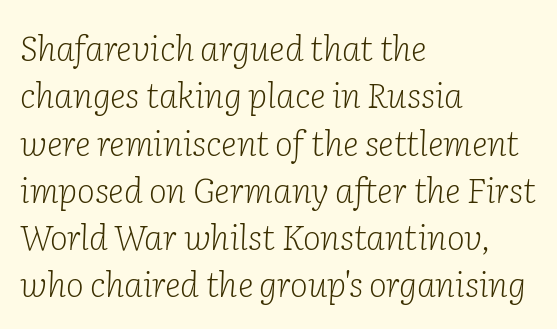
{"serif": "yes", "italic": "yes", "lean": "right", "slant_degrees": 2, "bold": "no", "weight": "light", "width": "normal", "stroke_contrast": "low", "x_height": "medium", "monospaced": "no", "underline": "no", "align": "left", "line_spacing": "normal", "line_spacing_ratio": 1.39, "letter_spacing": "normal", "letter_spacing_em": 0.0, "glyph_px": 34}
